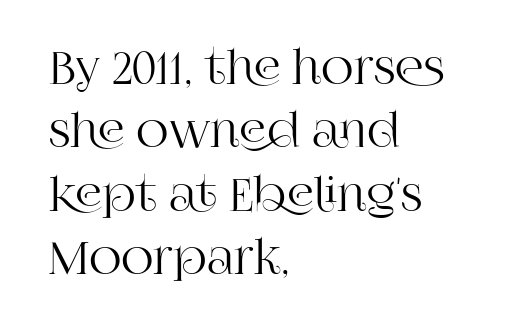
Q: Is the text italic (slanted)? A: No, it is upright.
Q: Is the typeface a serif or a sans-serif typeface? A: Serif.
Q: Is the text underlined? A: No.
Q: How is the paragraph aligned? A: Left-aligned.
Q: Is the spacing between letters normal or unusually wide? A: Normal.
Q: Is the spacing between lines tight, normal or loose? A: Normal.
Q: Width (condensed, normal, or wide)? A: Normal.
Q: Stroke contrast? A: High.
Q: x-height? A: Large.
Q: Monospaced? A: No.
